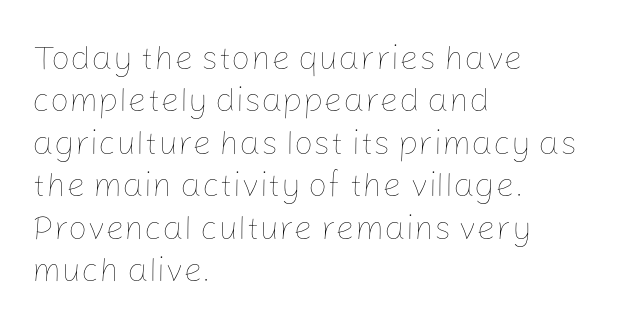
A typesetter would call this proportional, since set widths differ per character. Which margin do the lines hug? The left one — the right edge is uneven. This block has exactly the height ordinary leading produces. Letters rest on an invisible, unmarked baseline.
